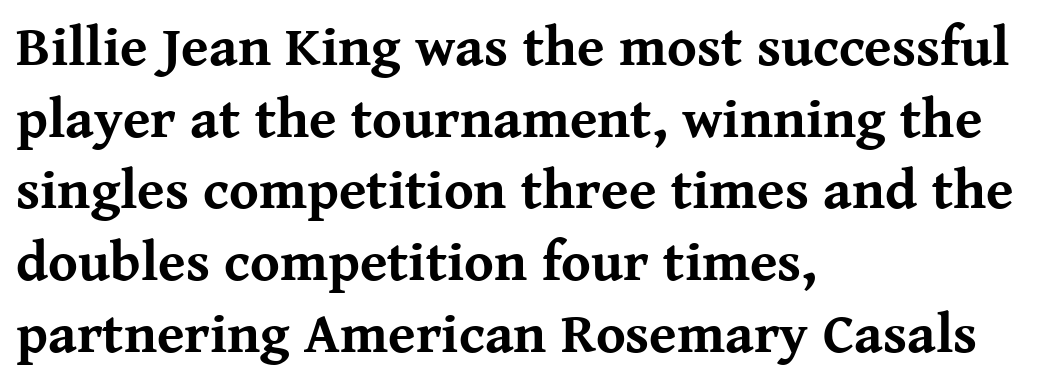
Interline gaps are of average width in this sample. Bold? Absolutely — the strokes are thick and heavy. Note the varied advance widths — an 'i' is clearly narrower than an 'm'. Type style note: has serifs. Typeset ragged right — the left edge is the straight one.
